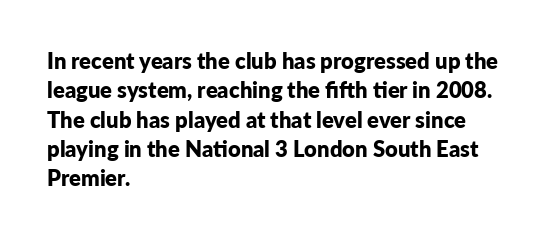
Every character sits straight up, as roman type does. Visually the block forms a straight wall on the left and a jagged coastline on the right. I'd describe the lettering as bold — thick and assertive. Unmarked baselines from the first word to the last.
